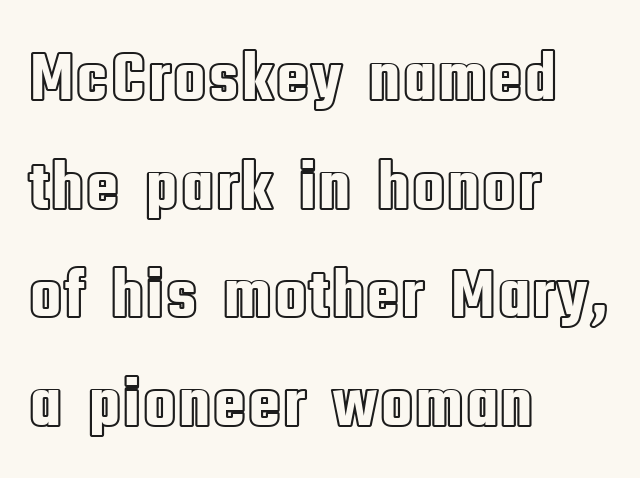
Line beginnings align vertically; line endings do not. Quick note: underline off. Honestly, the row spacing looks completely unremarkable. This is the regular roman posture of the typeface. The face used here is proportionally spaced, like ordinary book or web type.
